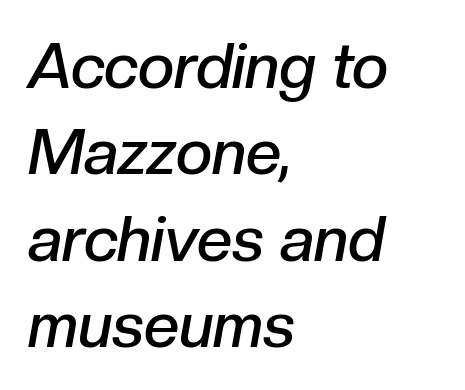
How are the letters spaced? Ordinarily, with no added tracking. A fair bit of extra ink — the face is semibold, not bold. Each letter keeps its own natural width here, so spacing adapts to shape. Notice how the stems are inclined rather than vertical — that's the hallmark of italics.
